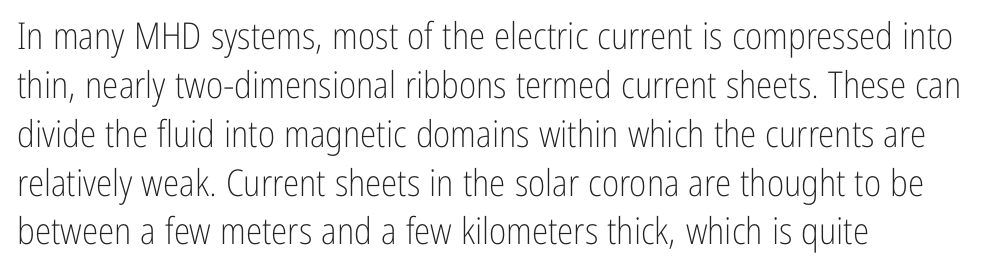
The image shows 37 px light, condensed sans-serif type, upright; set left-aligned, normal line spacing (1.32x), normal letter spacing, not underlined; low stroke contrast and a medium x-height.
